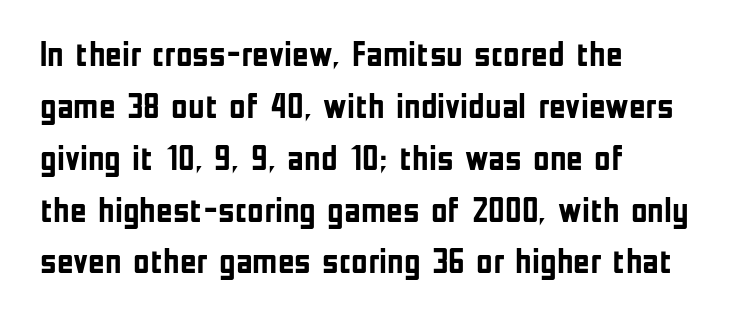
{"serif": "no", "italic": "no", "bold": "yes", "weight": "semibold", "width": "condensed", "stroke_contrast": "low", "x_height": "medium", "monospaced": "no", "underline": "no", "align": "left", "line_spacing": "normal", "line_spacing_ratio": 1.44, "letter_spacing": "normal", "letter_spacing_em": 0.0, "glyph_px": 36}
